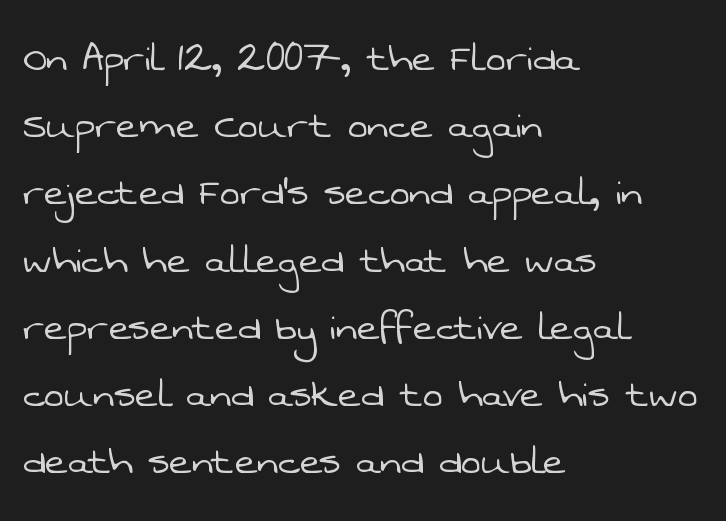
Q: Is the text bold? A: No.
Q: Is the typeface a serif or a sans-serif typeface? A: Sans-serif.
Q: Is the text underlined? A: No.
Q: How is the paragraph aligned? A: Left-aligned.
Q: Is the spacing between letters normal or unusually wide? A: Normal.
Q: Is the spacing between lines tight, normal or loose? A: Normal.
Q: Width (condensed, normal, or wide)? A: Normal.
Q: Stroke contrast? A: Low.
Q: x-height? A: Medium.
Q: Monospaced? A: No.
